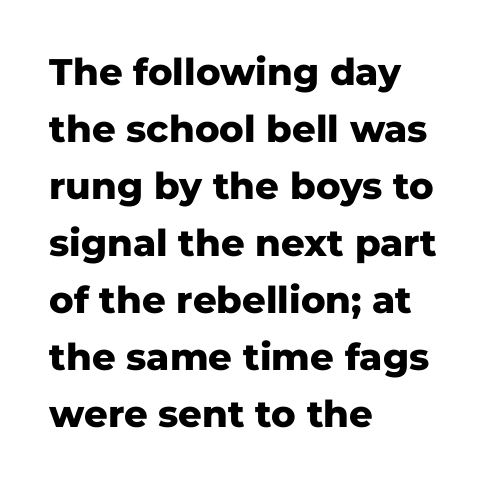
Q: Is the text bold? A: Yes.
Q: Is the text italic (slanted)? A: No, it is upright.
Q: Is the typeface a serif or a sans-serif typeface? A: Sans-serif.
Q: Is the text underlined? A: No.
Q: How is the paragraph aligned? A: Left-aligned.
Q: Is the spacing between letters normal or unusually wide? A: Normal.
Q: Is the spacing between lines tight, normal or loose? A: Normal.
Q: Width (condensed, normal, or wide)? A: Normal.
Q: Stroke contrast? A: Low.
Q: x-height? A: Medium.
Q: Monospaced? A: No.
